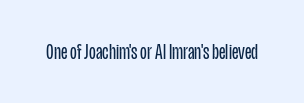
Q: Is the text bold? A: No.
Q: Is the text italic (slanted)? A: No, it is upright.
Q: Is the text underlined? A: No.
Q: Is the spacing between letters normal or unusually wide? A: Normal.
